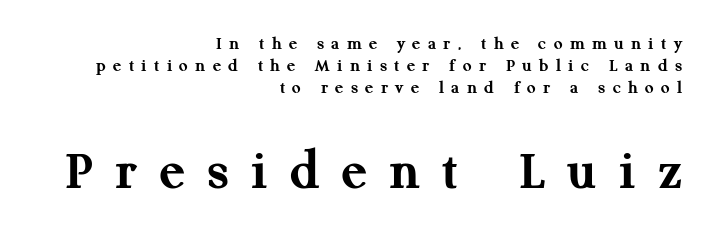
The image shows 58 px semibold serif type, upright; set right-aligned, tight line spacing (1.15x), unusually wide letter spacing (+0.39 em), not underlined; the second (bottom) block is 3.05x larger; medium stroke contrast and a medium x-height.
